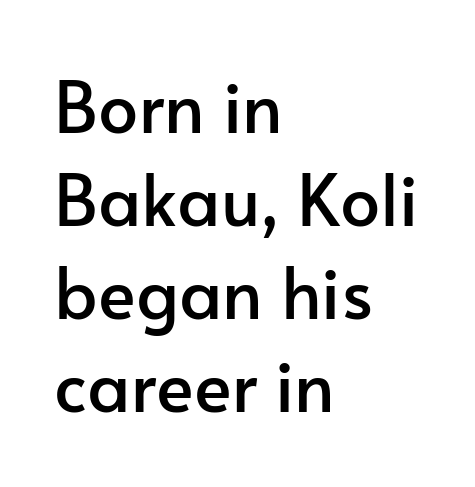
A clean baseline with only descenders dipping below it. The horizontal fit of the characters is conventional and even. This rendering employs a face without finishing strokes, i.e., a sans-serif. This rendering uses left alignment, leaving the right contour irregular.
